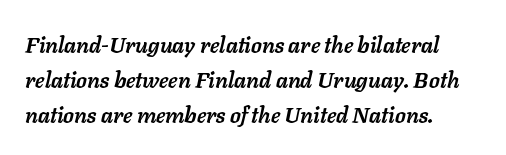
Reading down the block, your eye returns to a fixed left position each line. Designer's note — italics engaged. The sample has been set heavy, in full bold. Honestly, the row spacing looks completely unremarkable. Quick note: underline off.
